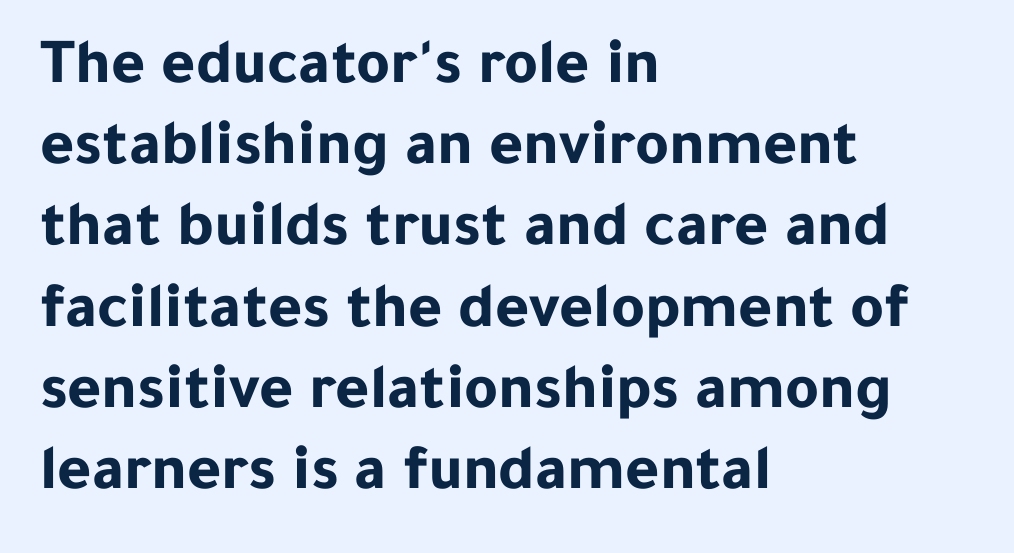
The image shows 65 px bold sans-serif type, upright; set left-aligned, normal line spacing (1.25x), normal letter spacing, not underlined; low stroke contrast and a medium x-height.
